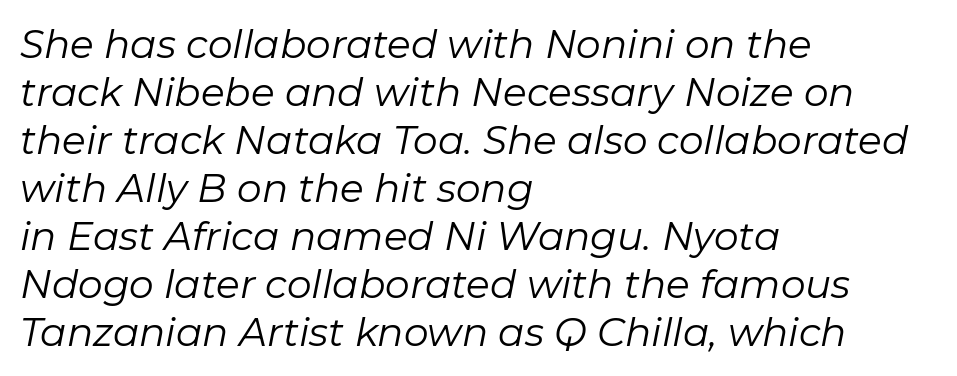
{"italic": "yes", "lean": "right", "slant_degrees": 11, "bold": "no", "weight": "regular", "width": "normal", "stroke_contrast": "low", "x_height": "medium", "monospaced": "no", "underline": "no", "align": "left", "line_spacing_ratio": 1.23, "letter_spacing": "normal", "letter_spacing_em": 0.0, "glyph_px": 39}
